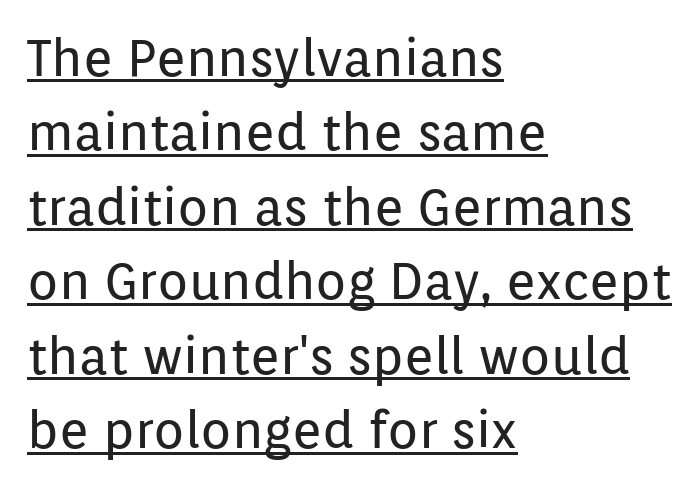
The line texture is even and compact thanks to regular tracking. In CSS terms this would be text-align: left. Leading: standard. Serif or sans? Sans — the stroke terminals are bare.
